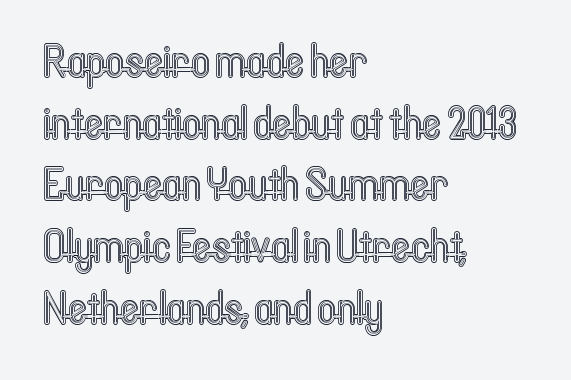
The image shows 46 px condensed type, upright; set left-aligned, normal line spacing (1.34x), normal letter spacing, not underlined; a medium x-height.
